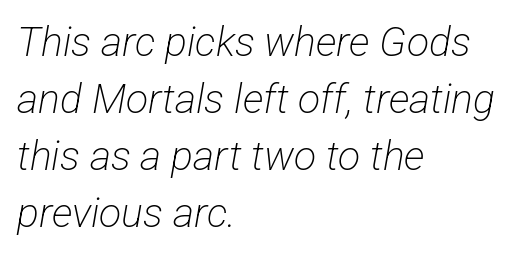
The image shows 41 px light, condensed sans-serif type; set left-aligned, normal line spacing (1.39x), normal letter spacing, not underlined; low stroke contrast and a medium x-height.
